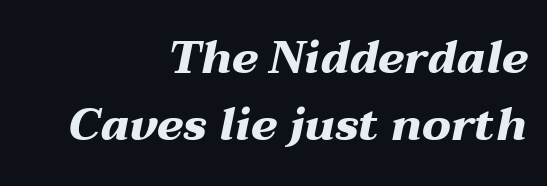
Right-aligned paragraph, ragged on the left. The whole block is typeset with a tilt. Interline gaps are of average width in this sample. Heavy-handed strokes throughout: this text is bold.
